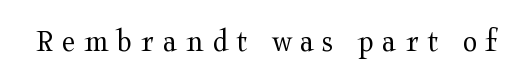
The specimen omits any rule beneath the text block's lines. Look at the bottom of the vertical strokes: they flare into serifs here. This sample has the flowing, uneven cadence of proportional lettering. Is the stroke heavy? The answer is a plain regular-or-lighter. A roman cut, with each character standing at attention. Is the letter spacing exaggerated? Yes — the characters are pushed far apart.
